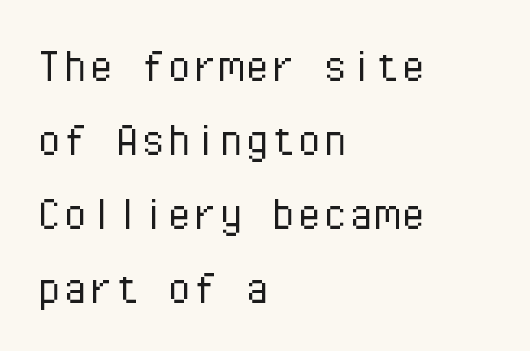
Does extra space separate the letters? No, they use regular spacing. Every character here occupies the same horizontal width, giving the sample a typewriter-like rhythm. Honestly, there is no underline to notice here at all. Classification — sans serif. The space between consecutive lines is moderate. The characters are drawn with everyday or finer stroke widths.
